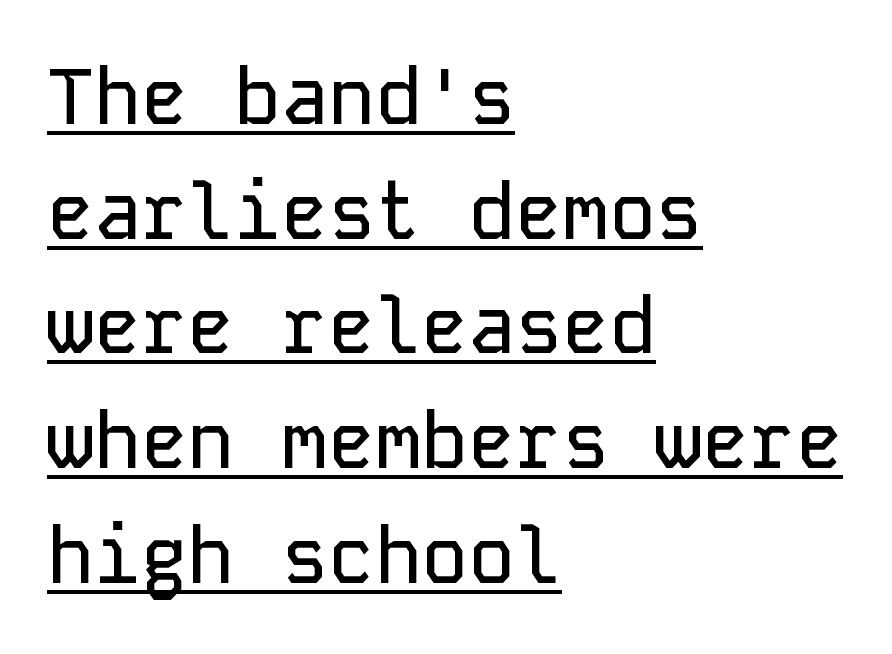
Q: Is the text italic (slanted)? A: No, it is upright.
Q: Is the typeface a serif or a sans-serif typeface? A: Sans-serif.
Q: Is the text underlined? A: Yes.
Q: How is the paragraph aligned? A: Left-aligned.
Q: Is the spacing between letters normal or unusually wide? A: Normal.
Q: Is the spacing between lines tight, normal or loose? A: Normal.
Q: Width (condensed, normal, or wide)? A: Normal.
Q: Stroke contrast? A: Low.
Q: x-height? A: Medium.
Q: Monospaced? A: Yes.
